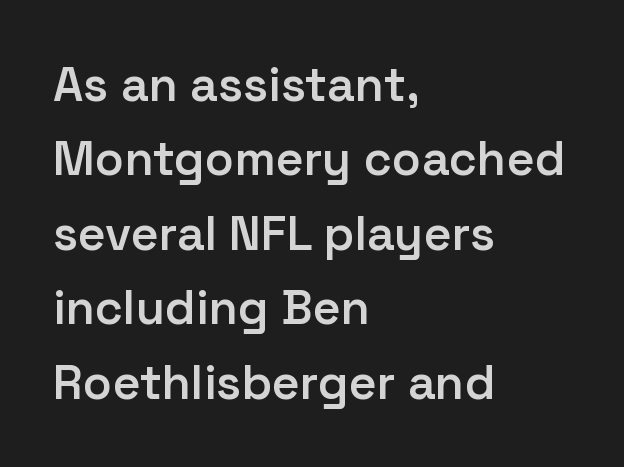
Q: Is the text bold? A: Semi-bold.
Q: Is the text italic (slanted)? A: No, it is upright.
Q: Is the typeface a serif or a sans-serif typeface? A: Sans-serif.
Q: Is the text underlined? A: No.
Q: How is the paragraph aligned? A: Left-aligned.
Q: Is the spacing between letters normal or unusually wide? A: Normal.
Q: Is the spacing between lines tight, normal or loose? A: Normal.
Q: Width (condensed, normal, or wide)? A: Normal.
Q: Stroke contrast? A: Low.
Q: x-height? A: Medium.
Q: Monospaced? A: No.
